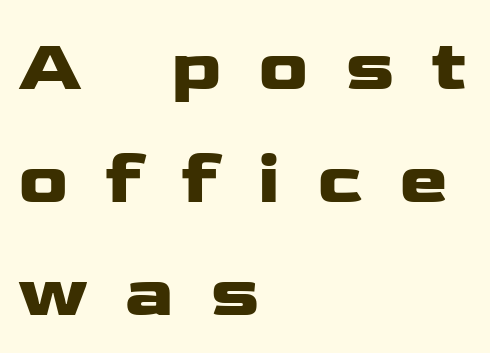
The image shows 74 px wide sans-serif type, upright; set left-aligned, normal line spacing (1.53x), unusually wide letter spacing (+0.49 em), not underlined; low stroke contrast and a medium x-height.
